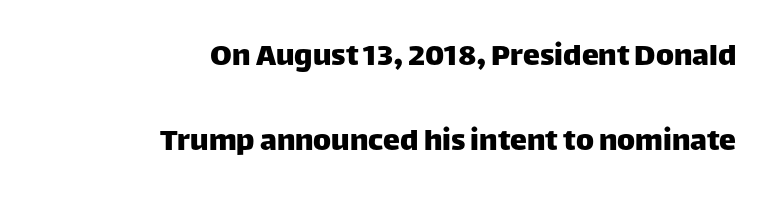
Q: Is the text italic (slanted)? A: No, it is upright.
Q: Is the typeface a serif or a sans-serif typeface? A: Sans-serif.
Q: Is the text underlined? A: No.
Q: How is the paragraph aligned? A: Right-aligned.
Q: Is the spacing between letters normal or unusually wide? A: Normal.
Q: Is the spacing between lines tight, normal or loose? A: Loose.
Q: Width (condensed, normal, or wide)? A: Normal.
Q: Stroke contrast? A: Low.
Q: x-height? A: Large.
Q: Monospaced? A: No.
